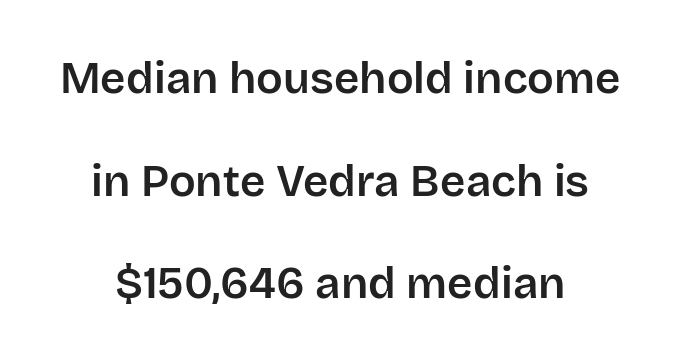
{"serif": "no", "italic": "no", "width": "normal", "stroke_contrast": "low", "x_height": "large", "monospaced": "no", "underline": "no", "line_spacing": "loose", "line_spacing_ratio": 2.33, "letter_spacing": "normal", "letter_spacing_em": 0.0, "glyph_px": 44}
